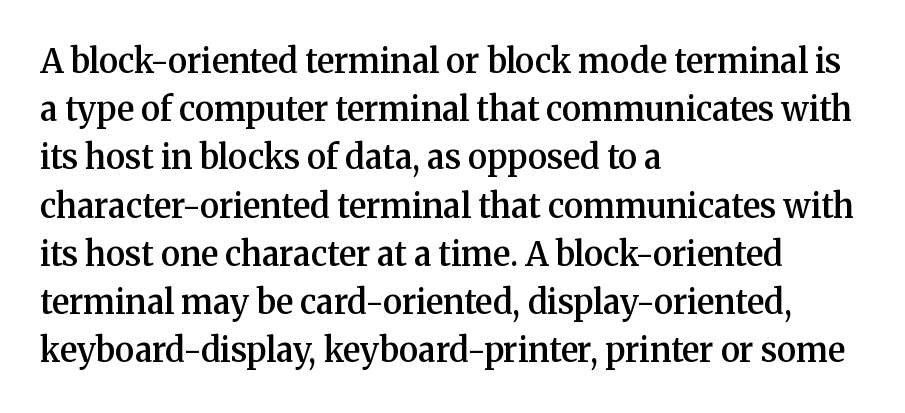
The image shows 33 px semibold serif type, upright; set left-aligned, normal line spacing (1.46x), normal letter spacing, not underlined; medium stroke contrast and a medium x-height.
